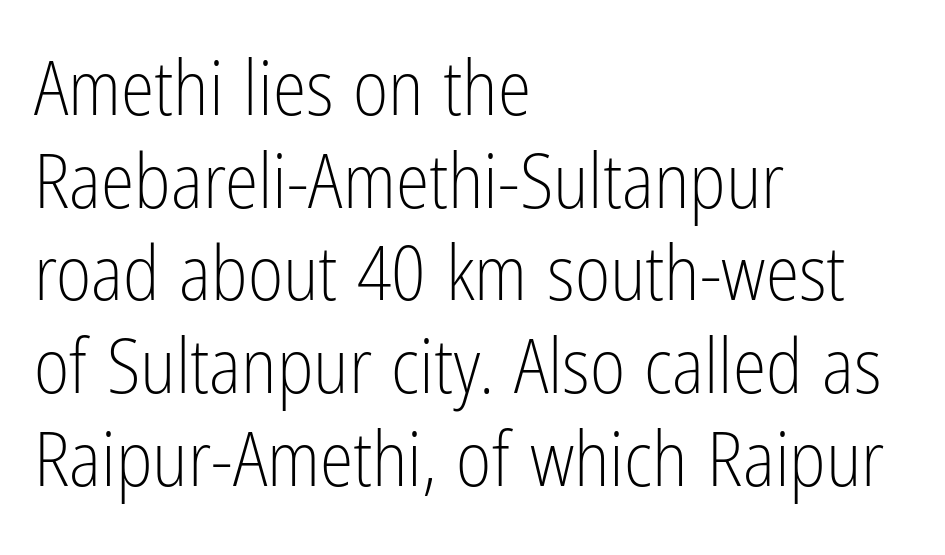
{"serif": "no", "italic": "no", "bold": "no", "weight": "light", "width": "condensed", "stroke_contrast": "low", "x_height": "medium", "monospaced": "no", "underline": "no", "align": "left", "line_spacing_ratio": 1.22, "letter_spacing": "normal", "letter_spacing_em": 0.0, "glyph_px": 76}
